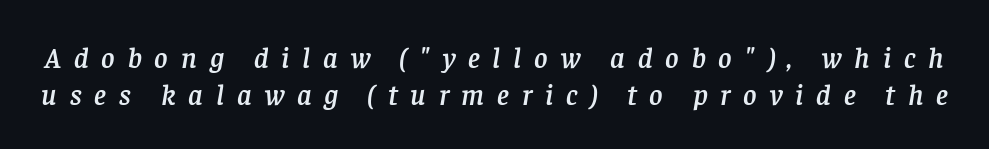
{"serif": "yes", "italic": "yes", "lean": "right", "slant_degrees": 8, "width": "normal", "stroke_contrast": "low", "x_height": "large", "monospaced": "no", "underline": "no", "line_spacing": "normal", "line_spacing_ratio": 1.27, "letter_spacing": "wide", "letter_spacing_em": 0.44, "glyph_px": 29}
